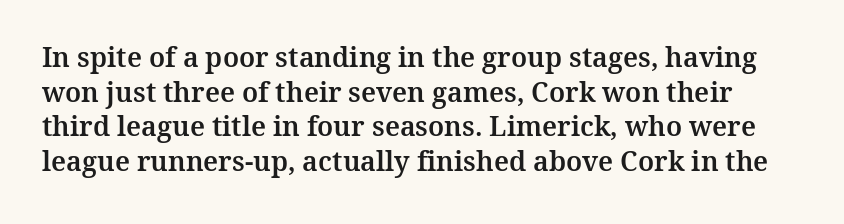
Q: Is the text italic (slanted)? A: No, it is upright.
Q: Is the text underlined? A: No.
Q: Is the spacing between letters normal or unusually wide? A: Normal.
Q: Is the spacing between lines tight, normal or loose? A: Normal.
